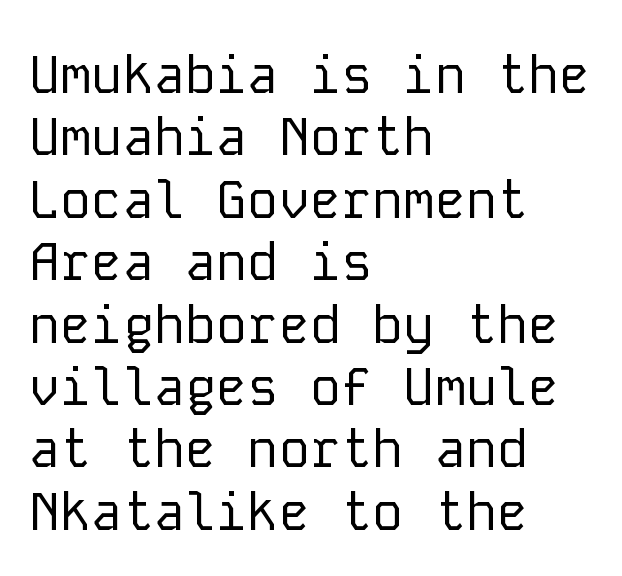
Q: Is the text bold? A: No.
Q: Is the text italic (slanted)? A: No, it is upright.
Q: Is the typeface a serif or a sans-serif typeface? A: Sans-serif.
Q: Is the text underlined? A: No.
Q: How is the paragraph aligned? A: Left-aligned.
Q: Is the spacing between letters normal or unusually wide? A: Normal.
Q: Width (condensed, normal, or wide)? A: Normal.
Q: Stroke contrast? A: Low.
Q: x-height? A: Medium.
Q: Monospaced? A: Yes.
